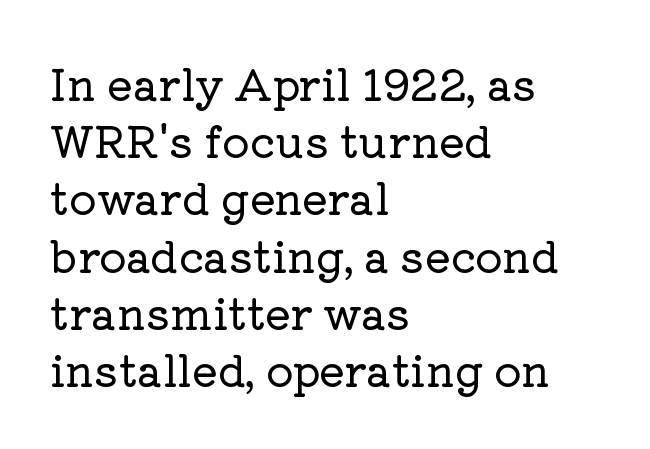
{"serif": "yes", "italic": "no", "width": "normal", "stroke_contrast": "low", "x_height": "medium", "monospaced": "no", "underline": "no", "align": "left", "line_spacing": "normal", "line_spacing_ratio": 1.33, "letter_spacing": "normal", "letter_spacing_em": 0.0, "glyph_px": 43}
